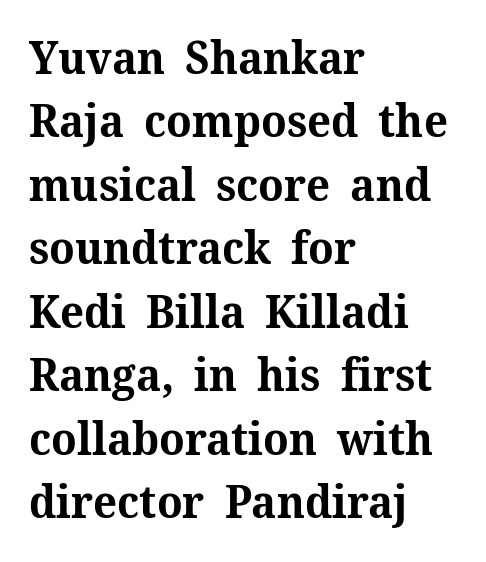
{"serif": "yes", "italic": "no", "bold": "yes", "weight": "bold", "width": "normal", "stroke_contrast": "medium", "x_height": "medium", "monospaced": "no", "underline": "no", "align": "left", "line_spacing": "normal", "line_spacing_ratio": 1.41, "letter_spacing": "normal", "letter_spacing_em": 0.0, "glyph_px": 45}
